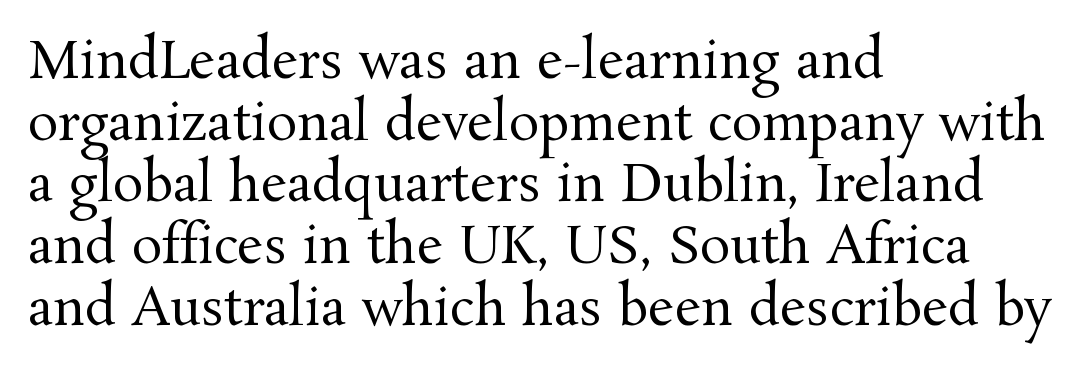
{"serif": "yes", "italic": "no", "bold": "no", "weight": "regular", "width": "normal", "stroke_contrast": "medium", "x_height": "medium", "monospaced": "no", "underline": "no", "align": "left", "line_spacing_ratio": 1.21, "letter_spacing": "normal", "letter_spacing_em": 0.0, "glyph_px": 51}
